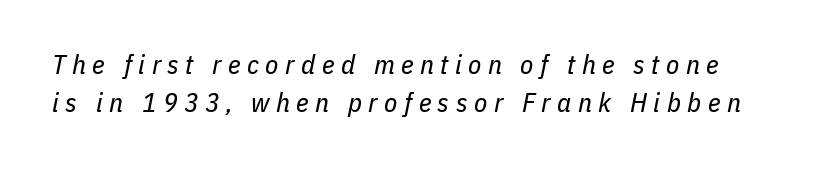
{"italic": "yes", "lean": "right", "slant_degrees": 11, "bold": "no", "underline": "no", "line_spacing": "normal", "line_spacing_ratio": 1.39, "letter_spacing": "wide", "letter_spacing_em": 0.24, "glyph_px": 27}
